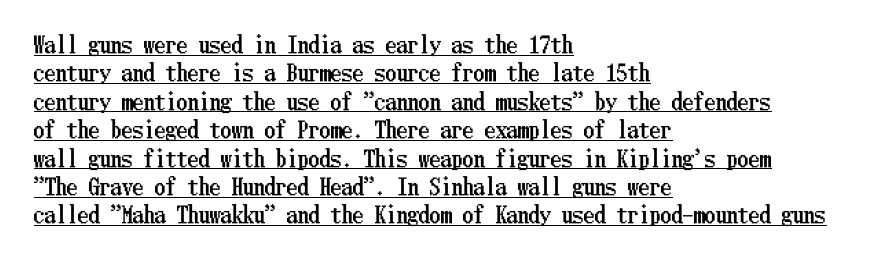
Q: Is the text italic (slanted)? A: No, it is upright.
Q: Is the text underlined? A: Yes.
Q: How is the paragraph aligned? A: Left-aligned.
Q: Is the spacing between letters normal or unusually wide? A: Normal.
Q: Is the spacing between lines tight, normal or loose? A: Normal.
